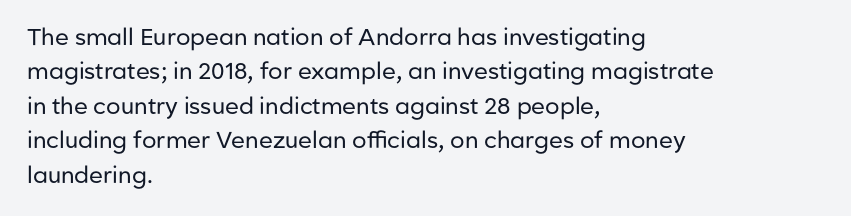
Observe the ordinary spacing: letters are neighbours, not strangers. Only glyphs here, with clear space below each row. Honestly, the row spacing looks completely unremarkable. No letter is thick-stroked: the sample isn't bold.
